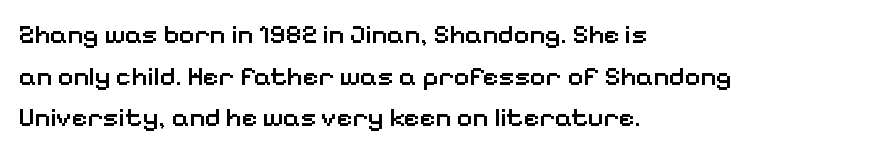
Q: Is the text bold? A: Semi-bold.
Q: Is the text italic (slanted)? A: No, it is upright.
Q: Is the text underlined? A: No.
Q: How is the paragraph aligned? A: Left-aligned.
Q: Is the spacing between letters normal or unusually wide? A: Normal.
Q: Is the spacing between lines tight, normal or loose? A: Normal.
